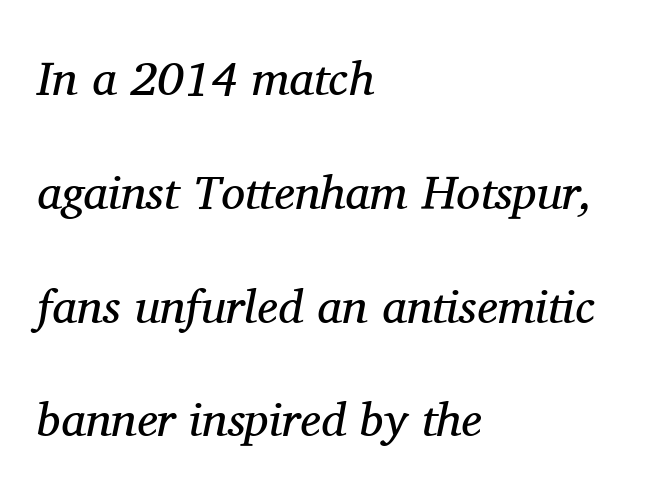
{"serif": "yes", "italic": "yes", "lean": "right", "slant_degrees": 11, "bold": "no", "weight": "regular", "width": "normal", "stroke_contrast": "medium", "x_height": "medium", "monospaced": "no", "underline": "no", "align": "left", "line_spacing": "loose", "line_spacing_ratio": 2.37, "letter_spacing": "normal", "letter_spacing_em": 0.0, "glyph_px": 48}
